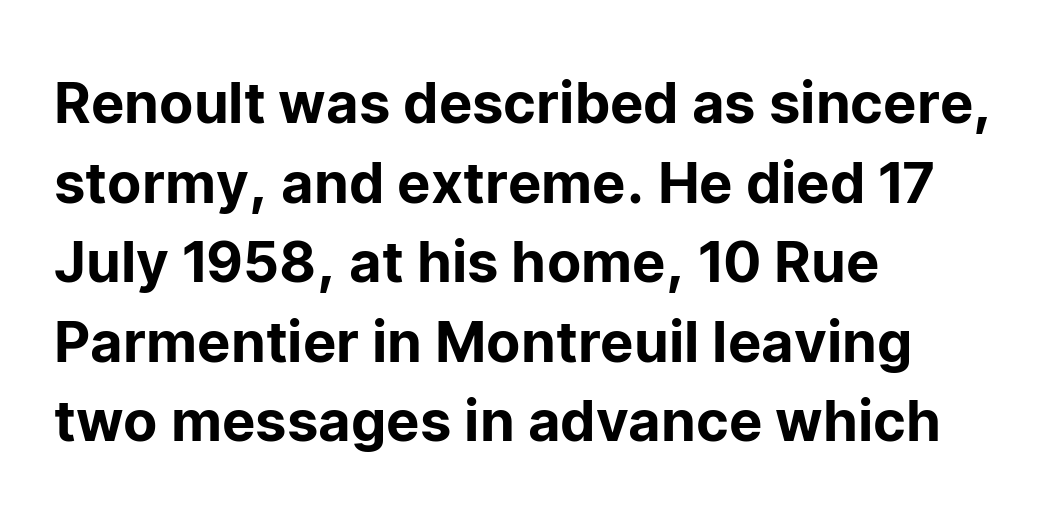
The image shows 56 px sans-serif type, upright; set left-aligned, normal line spacing (1.42x), normal letter spacing, not underlined; low stroke contrast and a medium x-height.
